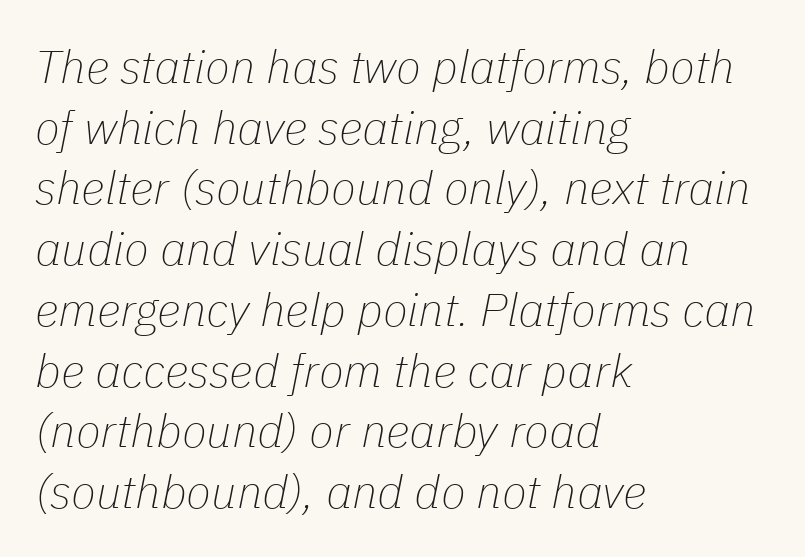
Q: Is the text bold? A: No.
Q: Is the text italic (slanted)? A: Yes, it leans right by about 11 degrees.
Q: Is the text underlined? A: No.
Q: How is the paragraph aligned? A: Left-aligned.
Q: Is the spacing between letters normal or unusually wide? A: Normal.
Q: Is the spacing between lines tight, normal or loose? A: Normal.
Q: Width (condensed, normal, or wide)? A: Normal.
Q: Stroke contrast? A: Low.
Q: x-height? A: Medium.
Q: Monospaced? A: No.
